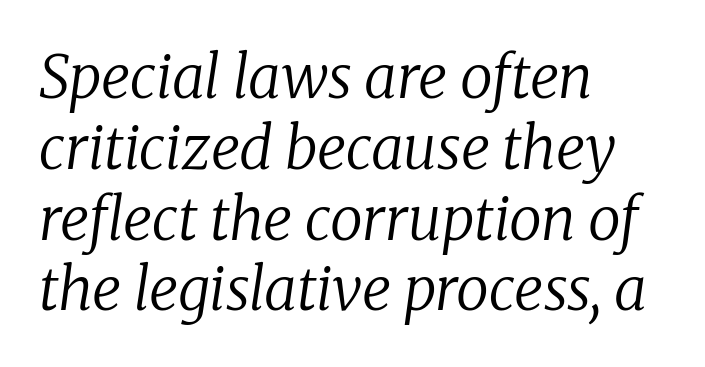
The image shows 59 px regular-weight serif type, italic (leaning right); set left-aligned, line spacing 1.2x, normal letter spacing, not underlined; low stroke contrast and a medium x-height.
